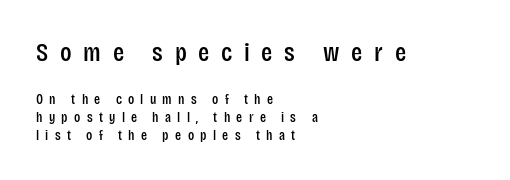
Q: Is the text italic (slanted)? A: No, it is upright.
Q: Is the text underlined? A: No.
Q: How is the paragraph aligned? A: Left-aligned.
Q: Is the spacing between letters normal or unusually wide? A: Unusually wide.
Q: Is the spacing between lines tight, normal or loose? A: Normal.
Q: Which block of text is set in a larger size, the first (top) or the second (bottom)? A: The first (top) one.
